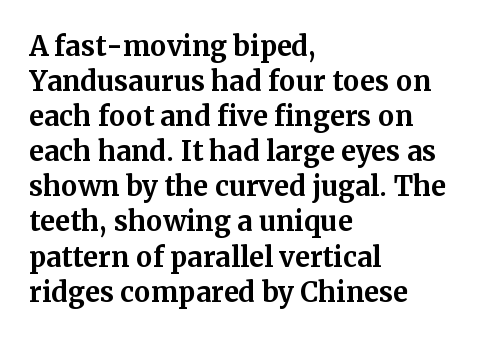
Is there much room between lines? A standard amount, neither cramped nor airy. Emphasis by weight is at full strength: bold. Each word holds together tightly as a unit, with standard inter-letter gaps. Rule under the text: the space is simply empty. Style check: upright. Does the copy run flush right? No — it runs flush left.
